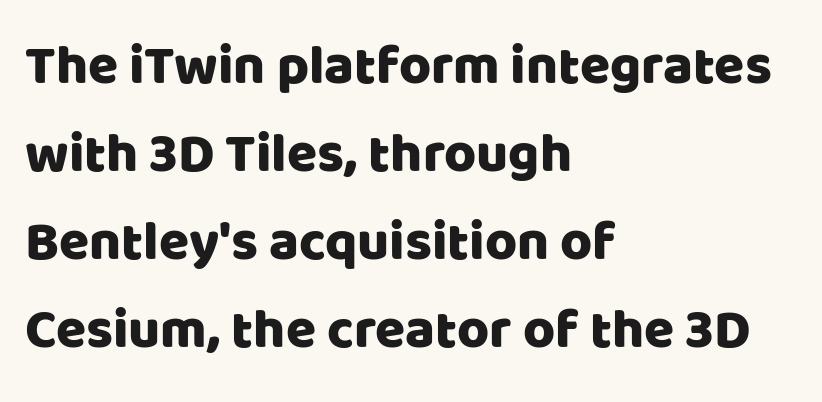
Q: Is the text italic (slanted)? A: No, it is upright.
Q: Is the typeface a serif or a sans-serif typeface? A: Sans-serif.
Q: Is the text underlined? A: No.
Q: How is the paragraph aligned? A: Left-aligned.
Q: Is the spacing between letters normal or unusually wide? A: Normal.
Q: Is the spacing between lines tight, normal or loose? A: Normal.
Q: Width (condensed, normal, or wide)? A: Normal.
Q: Stroke contrast? A: Low.
Q: x-height? A: Large.
Q: Monospaced? A: No.
